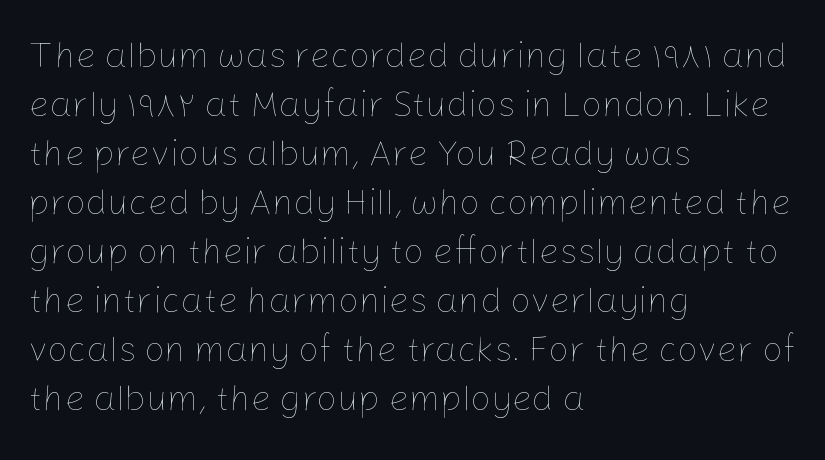
{"italic": "no", "bold": "no", "weight": "thin", "width": "normal", "stroke_contrast": "low", "x_height": "medium", "monospaced": "no", "underline": "no", "align": "left", "line_spacing": "normal", "line_spacing_ratio": 1.36, "letter_spacing": "normal", "letter_spacing_em": 0.0, "glyph_px": 36}
